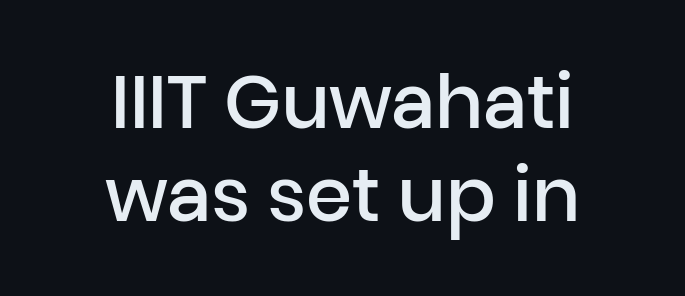
The image shows 74 px semibold sans-serif type, upright; set centered, normal line spacing (1.26x), normal letter spacing, not underlined; low stroke contrast and a medium x-height.
